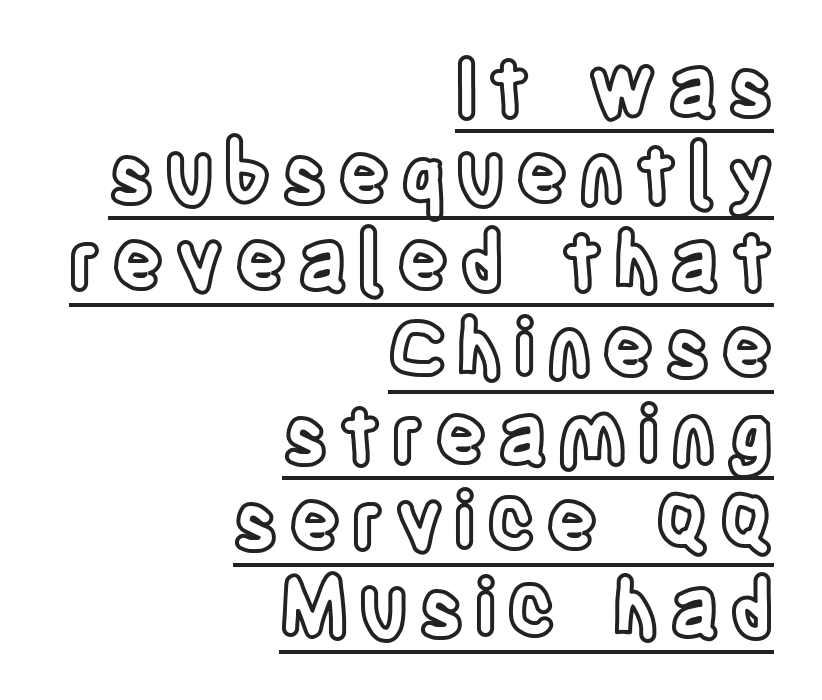
Q: Is the text italic (slanted)? A: No, it is upright.
Q: Is the text underlined? A: Yes.
Q: How is the paragraph aligned? A: Right-aligned.
Q: Is the spacing between lines tight, normal or loose? A: Tight.
Q: Width (condensed, normal, or wide)? A: Condensed.
Q: x-height? A: Large.
Q: Monospaced? A: No.
